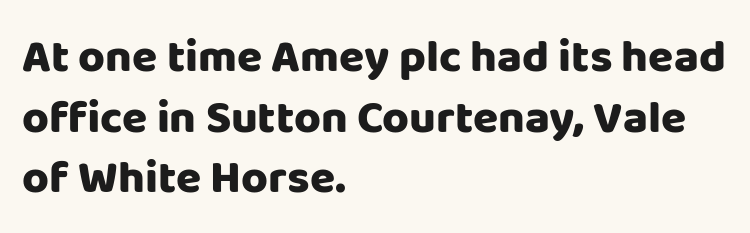
{"serif": "no", "italic": "no", "bold": "yes", "weight": "heavy", "width": "normal", "stroke_contrast": "low", "x_height": "large", "monospaced": "no", "underline": "no", "align": "left", "line_spacing": "normal", "line_spacing_ratio": 1.32, "letter_spacing": "normal", "letter_spacing_em": 0.0, "glyph_px": 46}
